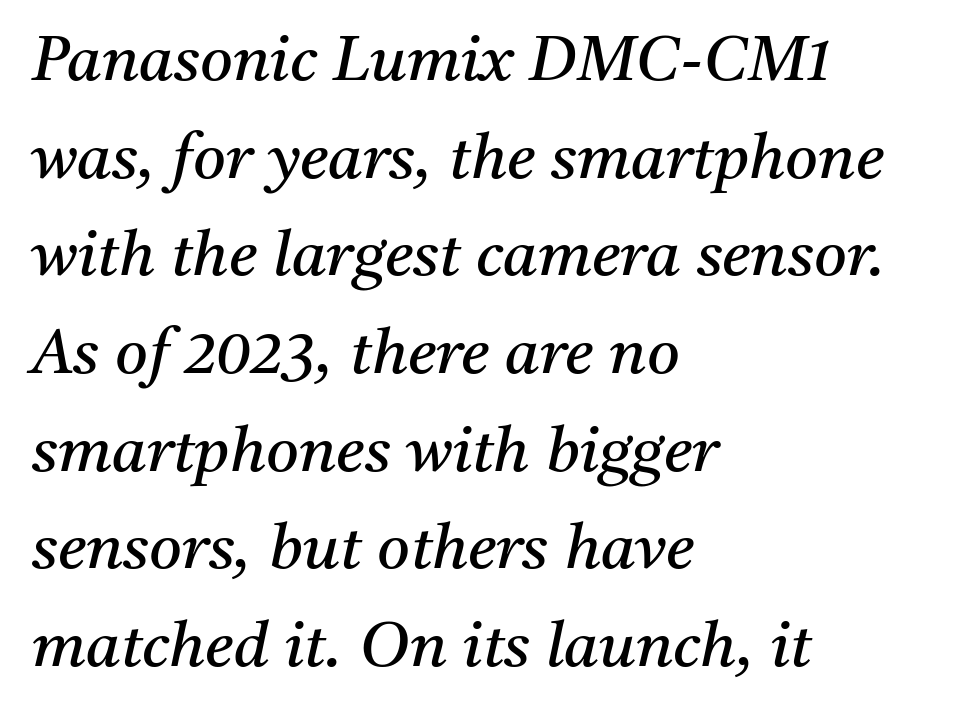
{"serif": "yes", "italic": "yes", "lean": "right", "slant_degrees": 11, "bold": "no", "weight": "regular", "width": "normal", "stroke_contrast": "medium", "x_height": "medium", "monospaced": "no", "underline": "no", "align": "left", "line_spacing": "normal", "line_spacing_ratio": 1.55, "letter_spacing": "normal", "letter_spacing_em": 0.0, "glyph_px": 63}
